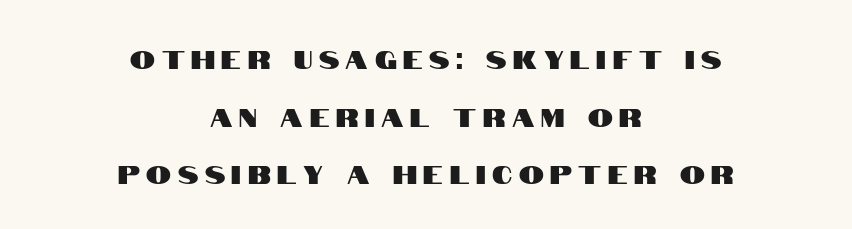
Q: Is the text italic (slanted)? A: No, it is upright.
Q: Is the text underlined? A: No.
Q: How is the paragraph aligned? A: Centered.
Q: Is the spacing between letters normal or unusually wide? A: Unusually wide.
Q: Is the spacing between lines tight, normal or loose? A: Loose.
